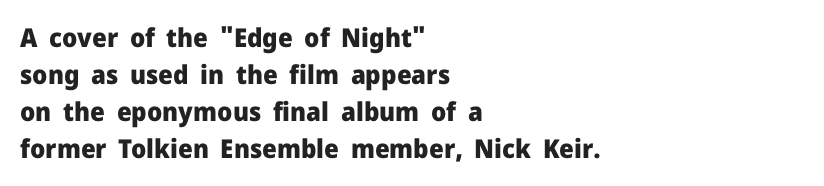
Q: Is the text bold? A: Yes.
Q: Is the text italic (slanted)? A: No, it is upright.
Q: Is the text underlined? A: No.
Q: How is the paragraph aligned? A: Left-aligned.
Q: Is the spacing between letters normal or unusually wide? A: Normal.
Q: Is the spacing between lines tight, normal or loose? A: Normal.
